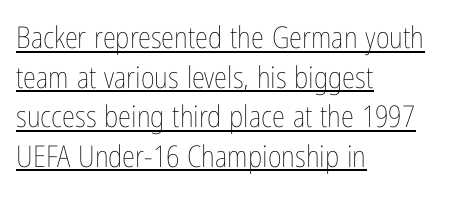
The image shows 30 px thin, condensed type, upright; set left-aligned, normal line spacing (1.32x), normal letter spacing, underlined; low stroke contrast and a medium x-height.
